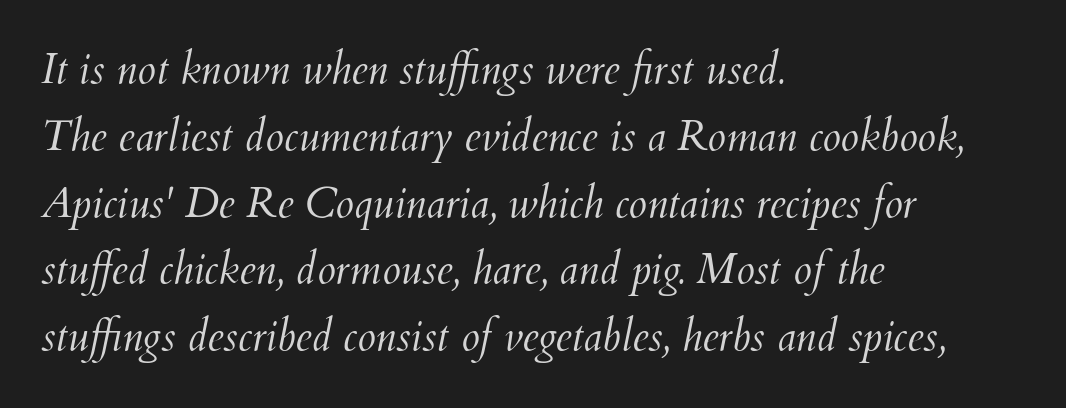
Think of a printed novel: that variable character pitch is what you see here. This rendering uses left alignment, leaving the right contour irregular. Students, note that the glyphs here touch the page at normal intervals. Students, observe: this is what conventionally led text looks like. Caption: face not bold, strokes unweighted. Beneath every word, the page is bare.
